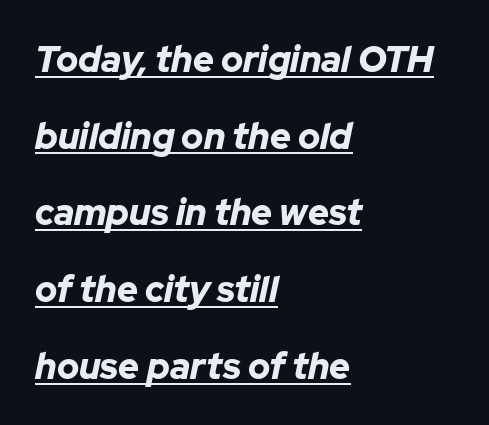
Leftover space on each line is placed entirely after the last word. Underlining? Definitely there. These lines are rendered in a variable-pitch font. The line-height multiplier appears high, well above default.
